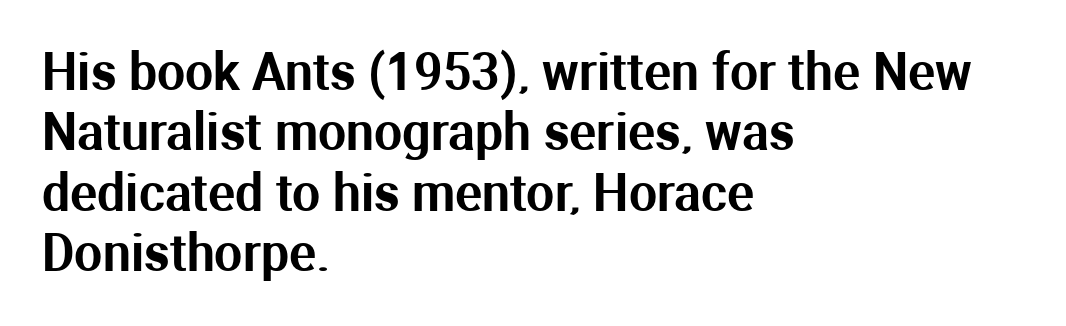
{"serif": "no", "italic": "no", "width": "normal", "stroke_contrast": "medium", "x_height": "medium", "monospaced": "no", "underline": "no", "align": "left", "line_spacing_ratio": 1.21, "letter_spacing": "normal", "letter_spacing_em": 0.0, "glyph_px": 50}
